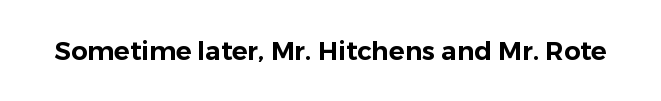
{"italic": "no", "underline": "no", "letter_spacing": "normal", "letter_spacing_em": 0.0, "glyph_px": 26}
